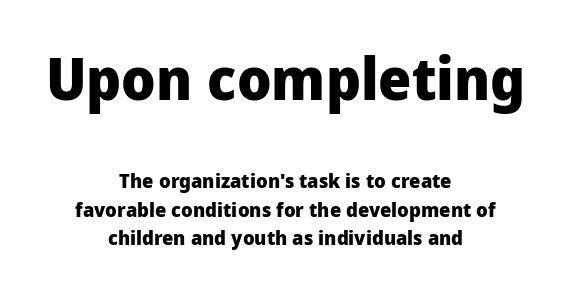
The image shows 59 px heavy sans-serif type, upright; set centered, normal line spacing (1.41x), normal letter spacing, not underlined; the first (top) block is 2.95x larger; low stroke contrast and a medium x-height.
